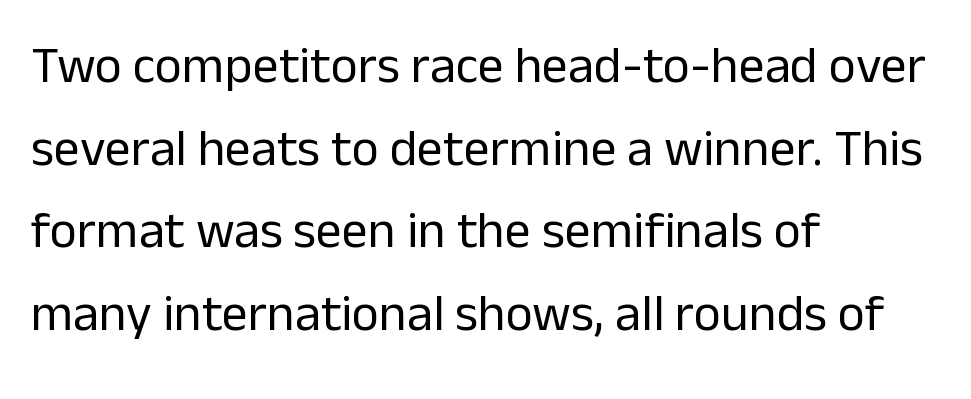
Looks like regular typesetting: each glyph gets only the width it needs. Does the leading feel generous? No, just average. Nothing unusual about the tracking: characters are spaced as the font intends. Rule under the text: the space is simply empty. The typeface chosen for these lines omits serifs.
